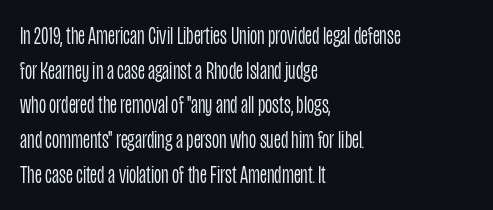
Q: Is the text bold? A: No.
Q: Is the text italic (slanted)? A: No, it is upright.
Q: Is the text underlined? A: No.
Q: How is the paragraph aligned? A: Left-aligned.
Q: Is the spacing between letters normal or unusually wide? A: Normal.
Q: Is the spacing between lines tight, normal or loose? A: Normal.
